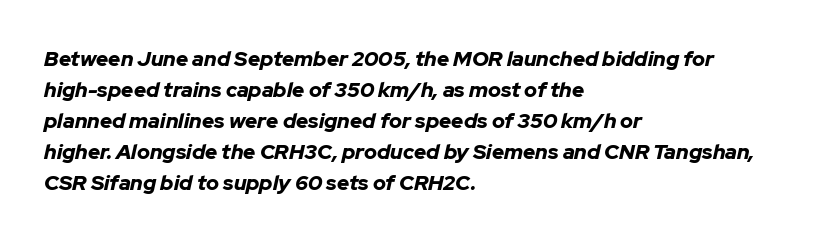
{"italic": "yes", "lean": "right", "slant_degrees": 12, "bold": "yes", "underline": "no", "align": "left", "line_spacing": "normal", "line_spacing_ratio": 1.48, "letter_spacing": "normal", "letter_spacing_em": 0.0, "glyph_px": 21}
